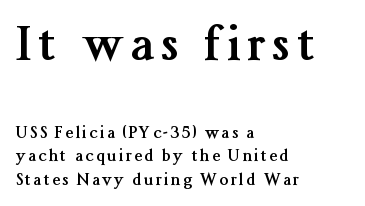
In terms of posture, this sample is upright. A dark, heavy texture on the line: the type is bold. This sample has the flowing, uneven cadence of proportional lettering. Caption: upper text group enlarged, lower text group reduced.
